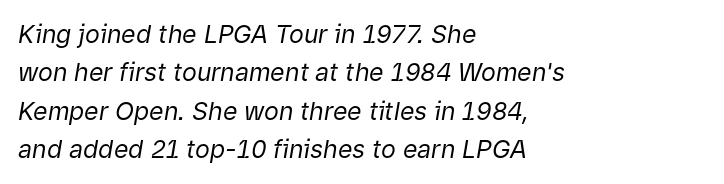
Weight class: somewhere from thin through regular. The line texture is even and compact thanks to regular tracking. Leftover space on each line is placed entirely after the last word. Check under the words: just untouched page. It's the slanting kind of type. Evenly set lines give the paragraph a standard silhouette.
